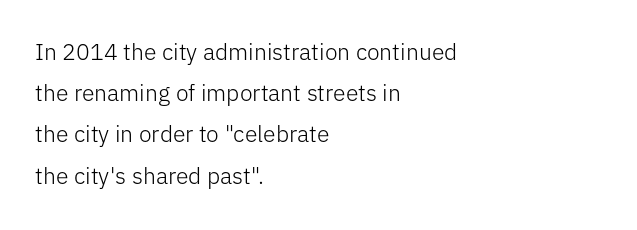
The image shows 23 px text type, upright; set left-aligned, line spacing 1.79x, normal letter spacing, not underlined.
